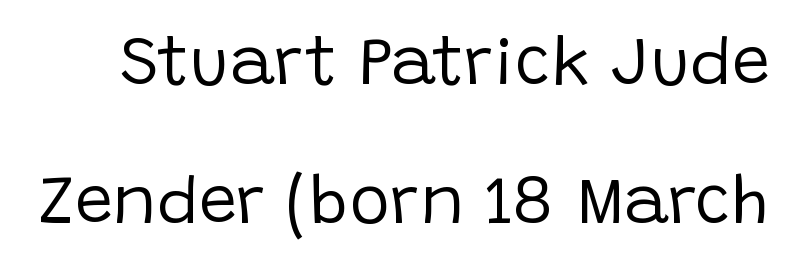
The image shows 68 px regular-weight sans-serif type, upright; set loose line spacing (2.05x), normal letter spacing, not underlined; low stroke contrast and a large x-height.
